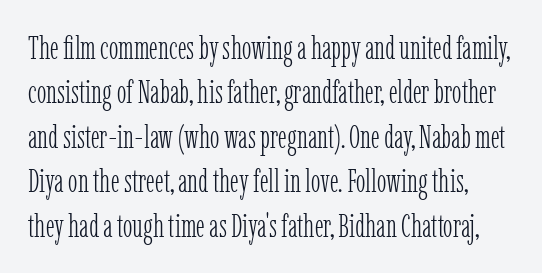
Q: Is the text bold? A: No.
Q: Is the text italic (slanted)? A: No, it is upright.
Q: Is the typeface a serif or a sans-serif typeface? A: Serif.
Q: Is the text underlined? A: No.
Q: Is the spacing between letters normal or unusually wide? A: Normal.
Q: Is the spacing between lines tight, normal or loose? A: Normal.
Q: Width (condensed, normal, or wide)? A: Condensed.
Q: Stroke contrast? A: Low.
Q: x-height? A: Medium.
Q: Monospaced? A: No.
